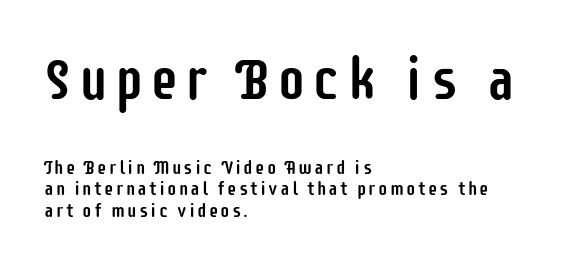
The image shows 58 px condensed sans-serif type, upright; set left-aligned, tight line spacing (1.13x), not underlined; the first (top) block is 3.05x larger; low stroke contrast and a large x-height.
